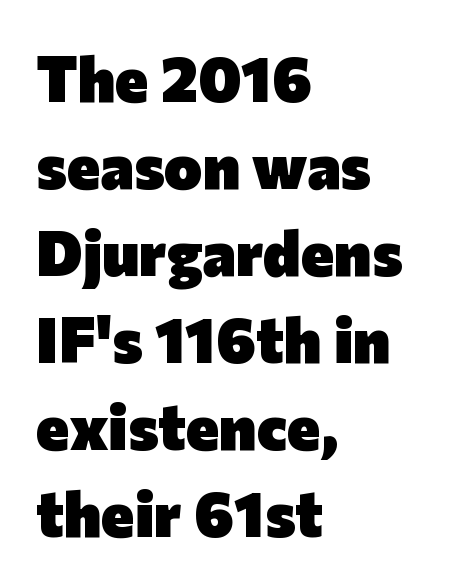
{"serif": "no", "italic": "no", "bold": "yes", "weight": "heavy", "width": "normal", "stroke_contrast": "low", "x_height": "medium", "monospaced": "no", "underline": "no", "align": "left", "line_spacing": "normal", "line_spacing_ratio": 1.36, "letter_spacing": "normal", "letter_spacing_em": 0.0, "glyph_px": 64}
